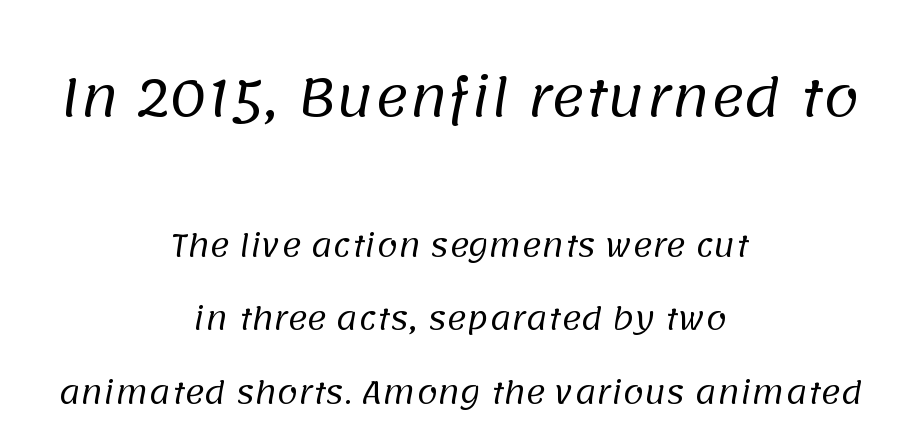
{"serif": "no", "bold": "no", "weight": "regular", "width": "normal", "stroke_contrast": "low", "x_height": "large", "monospaced": "no", "underline": "no", "align": "center", "line_spacing": "loose", "line_spacing_ratio": 2.45, "letter_spacing": "normal", "letter_spacing_em": 0.0, "larger_block": "first", "size_ratio": 1.73, "glyph_px": 52}
